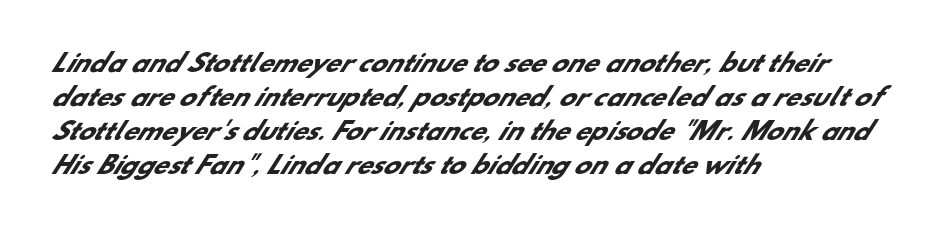
Q: Is the text bold? A: Yes.
Q: Is the text underlined? A: No.
Q: How is the paragraph aligned? A: Left-aligned.
Q: Is the spacing between letters normal or unusually wide? A: Normal.
Q: Is the spacing between lines tight, normal or loose? A: Normal.
